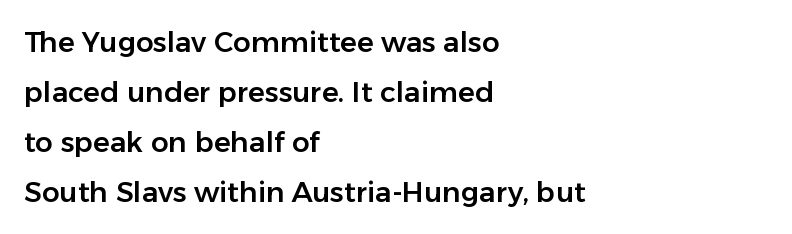
The image shows 28 px sans-serif type, upright; set left-aligned, line spacing 1.78x, normal letter spacing, not underlined; low stroke contrast and a medium x-height.
